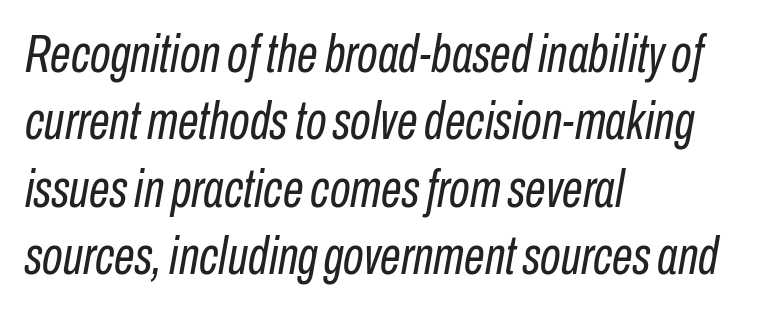
The image shows 53 px regular-weight, condensed type, italic (leaning right); set left-aligned, normal line spacing (1.27x), normal letter spacing, not underlined; low stroke contrast and a medium x-height.
